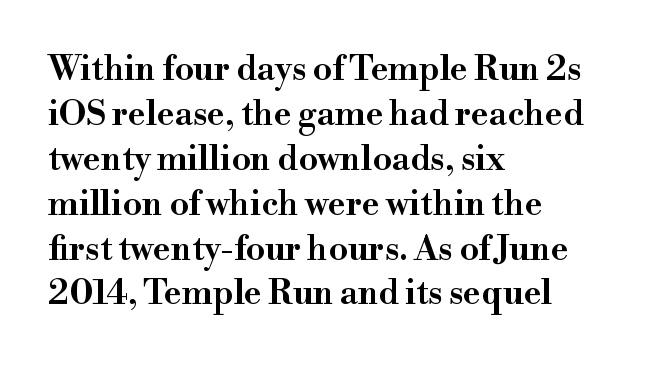
A normal amount of white space separates one row of letters from the next. Varying glyph widths throughout — classic text-font behaviour. Look at the tracking — it's just the regular setting, nothing added. This rendering features lettering with no underline. This sample is left-justified, so line endings fall wherever the words run out.
